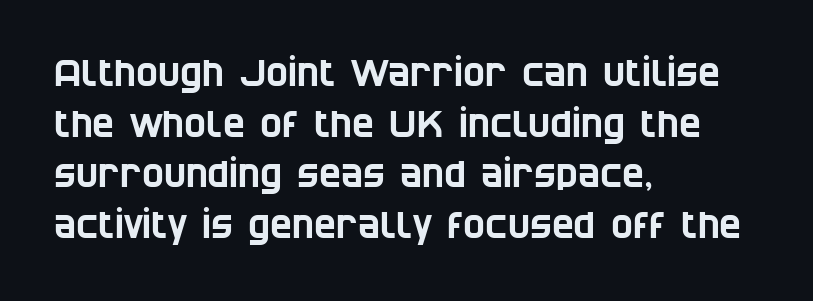
The image shows 37 px condensed sans-serif type; set left-aligned, normal line spacing (1.37x), normal letter spacing, not underlined; low stroke contrast and a large x-height.
